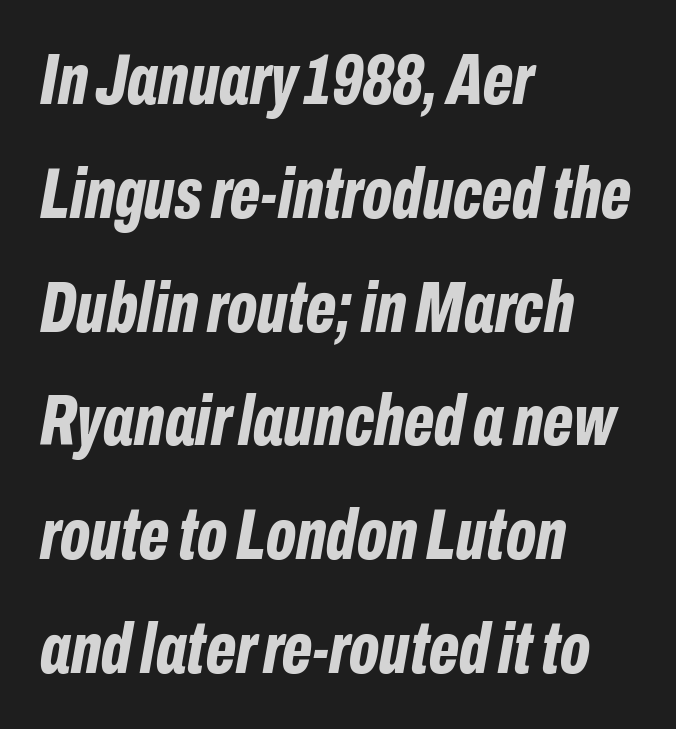
{"italic": "yes", "lean": "right", "slant_degrees": 10, "bold": "yes", "weight": "bold", "width": "condensed", "stroke_contrast": "low", "x_height": "medium", "monospaced": "no", "underline": "no", "align": "left", "line_spacing": "normal", "line_spacing_ratio": 1.58, "letter_spacing": "normal", "letter_spacing_em": 0.0, "glyph_px": 72}
